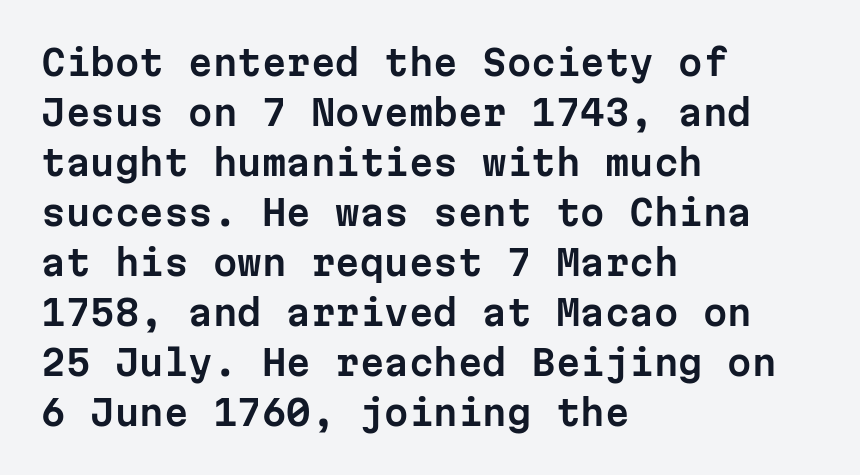
The image shows 35 px sans-serif type, upright, monospaced; set left-aligned, normal line spacing (1.43x), normal letter spacing, not underlined; low stroke contrast and a medium x-height.
